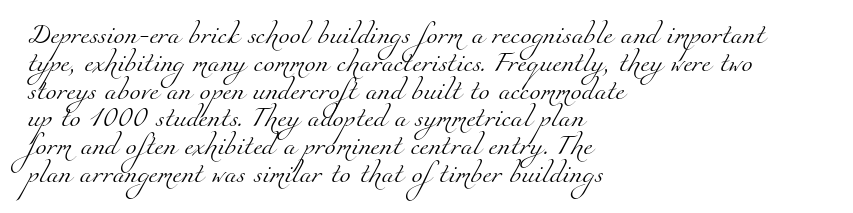
Words appear dense and cohesive because spacing is normal. Weight class: somewhere from thin through regular. Regarding leading, the lines here are spaced in the standard way. These lines stack with their left ends in a neat column.
